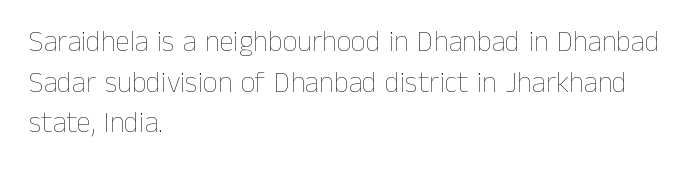
{"italic": "no", "bold": "no", "weight": "thin", "width": "normal", "stroke_contrast": "low", "x_height": "medium", "monospaced": "no", "underline": "no", "align": "left", "line_spacing": "normal", "line_spacing_ratio": 1.4, "letter_spacing": "normal", "letter_spacing_em": 0.0, "glyph_px": 29}
